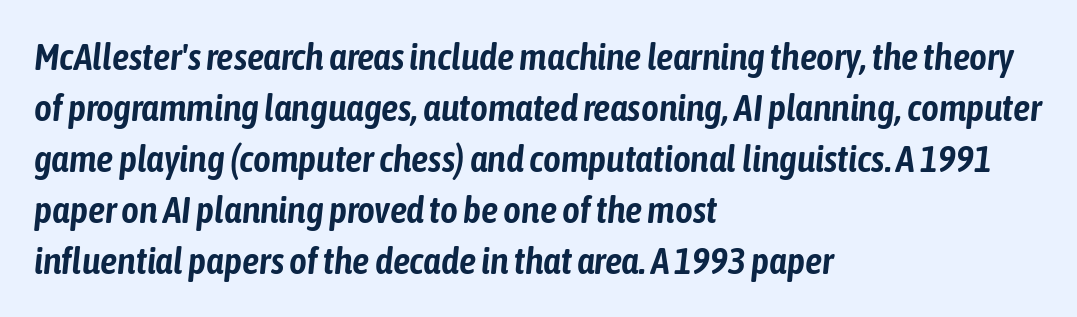
{"italic": "yes", "lean": "right", "slant_degrees": 6, "width": "condensed", "stroke_contrast": "low", "x_height": "medium", "monospaced": "no", "underline": "no", "align": "left", "line_spacing": "normal", "line_spacing_ratio": 1.34, "letter_spacing": "normal", "letter_spacing_em": 0.0, "glyph_px": 38}
